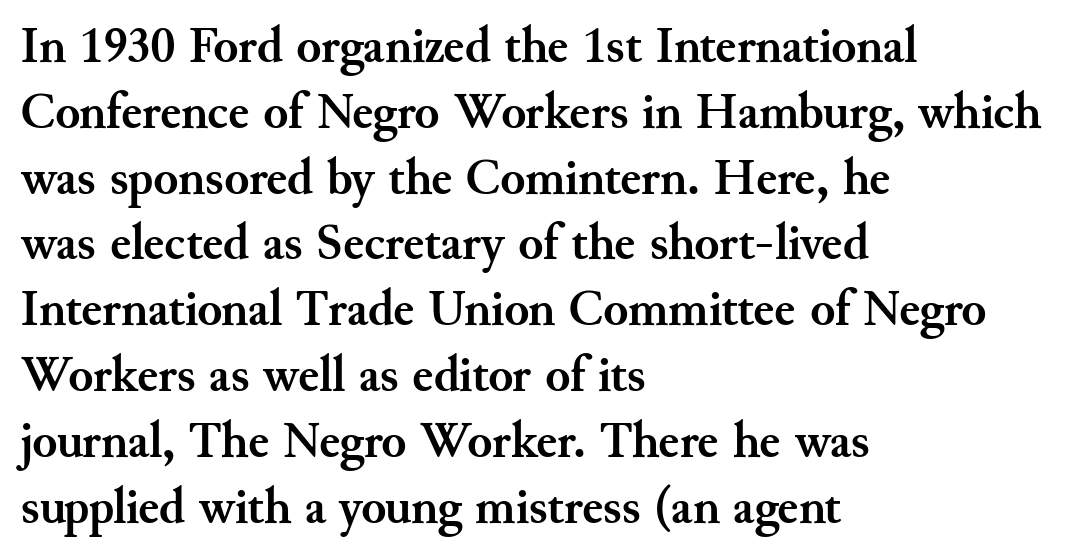
Examine the stroke ends and you'll spot serifs. These words are printed bold, with thick strokes throughout. The letters stand straight up with perfectly vertical stems. Tracking here is standard; glyphs follow each other at the usual distance. If you drew a ruler down the left edge, every line would touch it.
